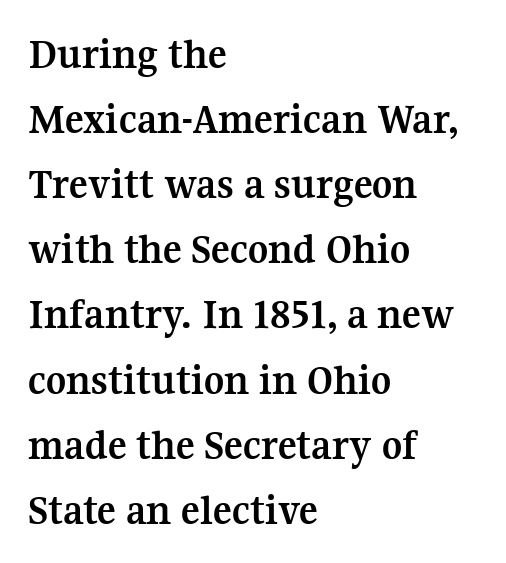
The image shows 44 px semibold serif type, upright; set left-aligned, normal line spacing (1.48x), normal letter spacing, not underlined; medium stroke contrast and a medium x-height.
